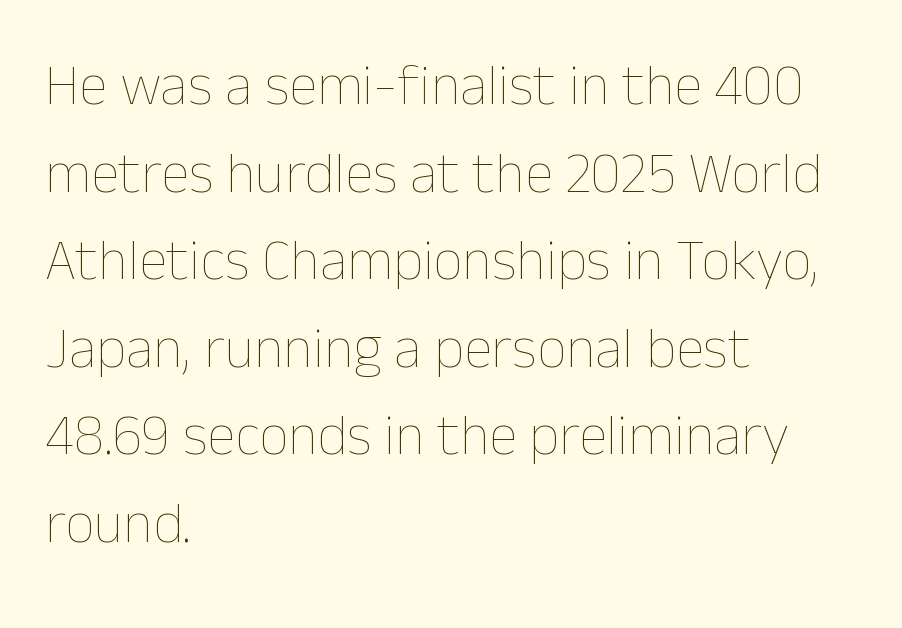
{"italic": "no", "bold": "no", "weight": "thin", "width": "normal", "stroke_contrast": "low", "x_height": "medium", "monospaced": "no", "underline": "no", "align": "left", "line_spacing": "normal", "line_spacing_ratio": 1.51, "letter_spacing": "normal", "letter_spacing_em": 0.0, "glyph_px": 58}
